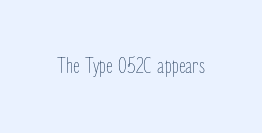
The type is set solid horizontally, with unmodified tracking. Words float on clear page, feet unadorned. A quiet, ordinary-to-light weight characterises the typeface. The type sits square on the baseline with zero lean.
